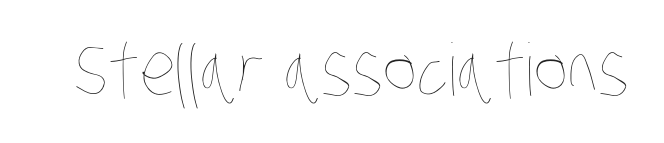
{"bold": "no", "weight": "thin", "width": "condensed", "stroke_contrast": "low", "x_height": "large", "monospaced": "no", "underline": "no", "letter_spacing": "normal", "letter_spacing_em": 0.0, "glyph_px": 72}
